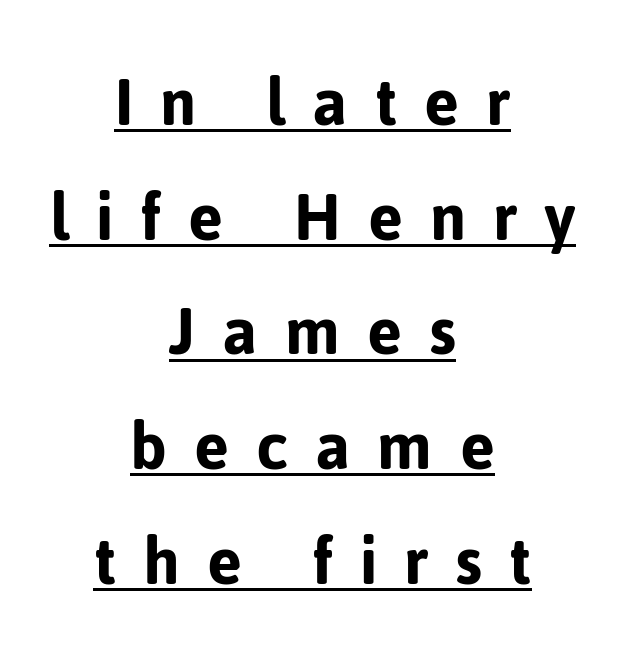
{"serif": "no", "italic": "no", "width": "normal", "stroke_contrast": "low", "x_height": "medium", "monospaced": "no", "underline": "yes", "align": "center", "line_spacing": "normal", "line_spacing_ratio": 1.53, "letter_spacing": "wide", "letter_spacing_em": 0.36, "glyph_px": 75}
